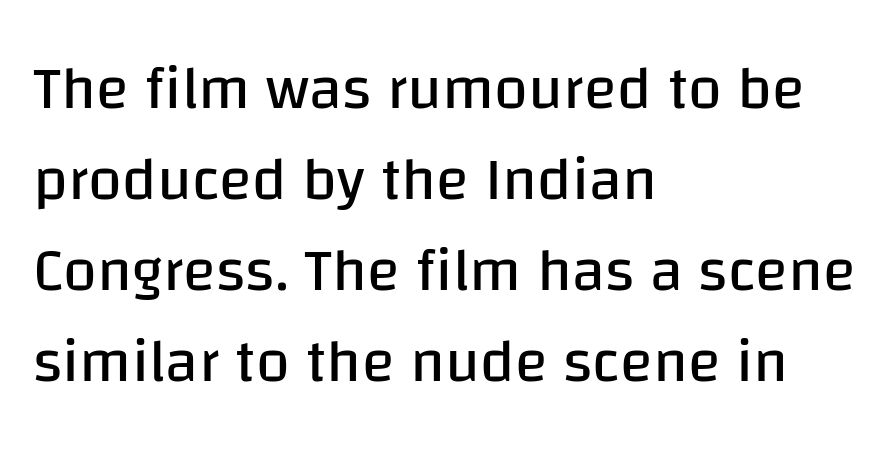
The image shows 61 px regular-weight sans-serif type, upright; set left-aligned, normal line spacing (1.49x), normal letter spacing, not underlined; low stroke contrast and a large x-height.
